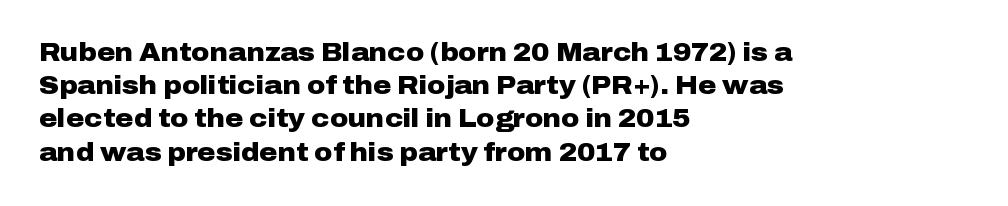
Q: Is the text bold? A: Yes.
Q: Is the text italic (slanted)? A: No, it is upright.
Q: Is the text underlined? A: No.
Q: How is the paragraph aligned? A: Left-aligned.
Q: Is the spacing between letters normal or unusually wide? A: Normal.
Q: Is the spacing between lines tight, normal or loose? A: Normal.
